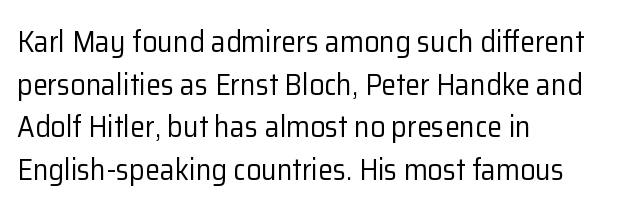
Q: Is the text bold? A: No.
Q: Is the text italic (slanted)? A: No, it is upright.
Q: Is the typeface a serif or a sans-serif typeface? A: Sans-serif.
Q: Is the text underlined? A: No.
Q: How is the paragraph aligned? A: Left-aligned.
Q: Is the spacing between letters normal or unusually wide? A: Normal.
Q: Is the spacing between lines tight, normal or loose? A: Normal.
Q: Width (condensed, normal, or wide)? A: Normal.
Q: Stroke contrast? A: Low.
Q: x-height? A: Medium.
Q: Monospaced? A: No.
